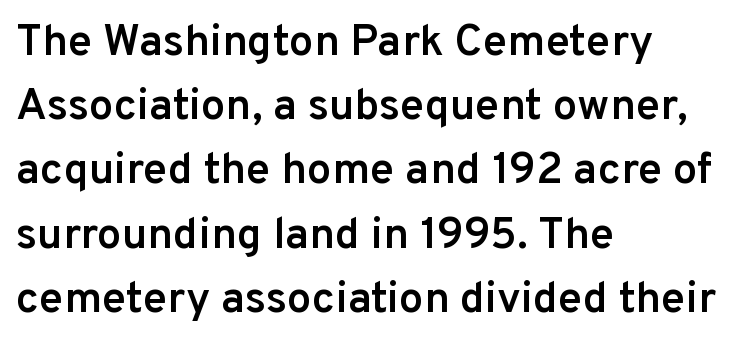
Q: Is the text bold? A: Semi-bold.
Q: Is the text italic (slanted)? A: No, it is upright.
Q: Is the typeface a serif or a sans-serif typeface? A: Sans-serif.
Q: Is the text underlined? A: No.
Q: How is the paragraph aligned? A: Left-aligned.
Q: Is the spacing between letters normal or unusually wide? A: Normal.
Q: Is the spacing between lines tight, normal or loose? A: Normal.
Q: Width (condensed, normal, or wide)? A: Normal.
Q: Stroke contrast? A: Low.
Q: x-height? A: Medium.
Q: Monospaced? A: No.
